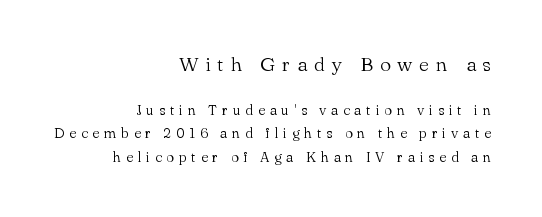
Q: Is the text bold? A: No.
Q: Is the text italic (slanted)? A: No, it is upright.
Q: Is the text underlined? A: No.
Q: How is the paragraph aligned? A: Right-aligned.
Q: Is the spacing between letters normal or unusually wide? A: Unusually wide.
Q: Is the spacing between lines tight, normal or loose? A: Normal.
Q: Which block of text is set in a larger size, the first (top) or the second (bottom)? A: The first (top) one.
